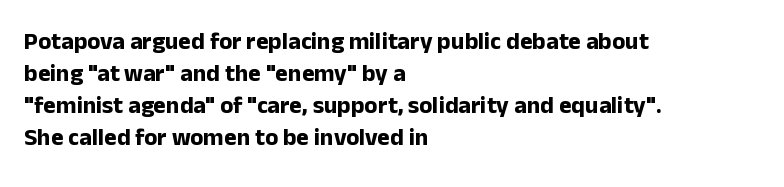
Heavy-handed strokes throughout: this text is bold. Ordinary non-slanted type is in use. The text block is weighted toward the left margin, trailing off unevenly rightward. Students, observe: this is what conventionally led text looks like. Students, note that the glyphs here touch the page at normal intervals. The words here are not underlined.
